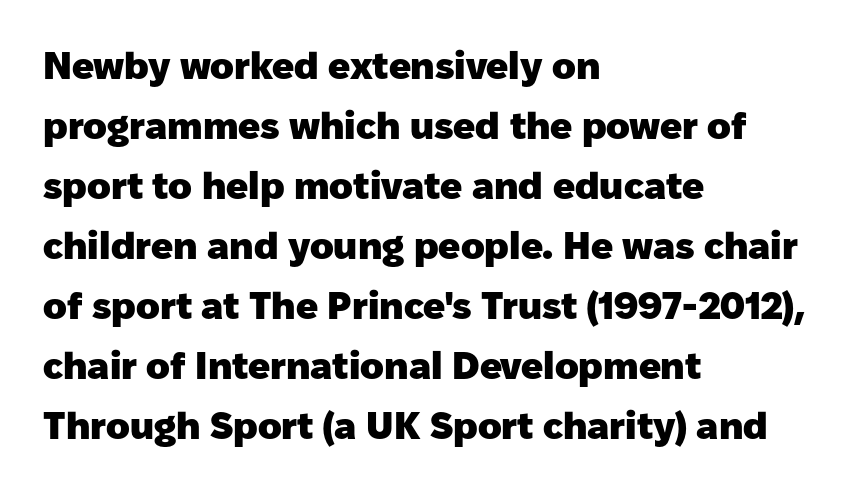
The face used here is a sans, in the tradition of grotesques and geometrics. The specimen omits any rule beneath the text block's lines. Summary of weight: heavy, a full bold. Each new line begins a customary step beneath the previous one. Quick note: not italic, upright.
